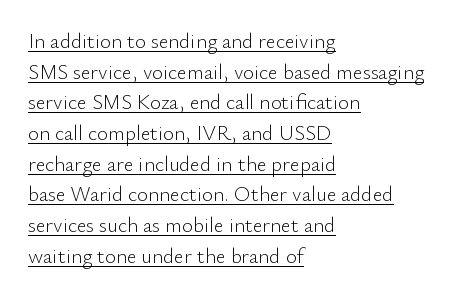
The image shows 21 px text type, upright; set left-aligned, normal line spacing (1.46x), normal letter spacing, underlined.
